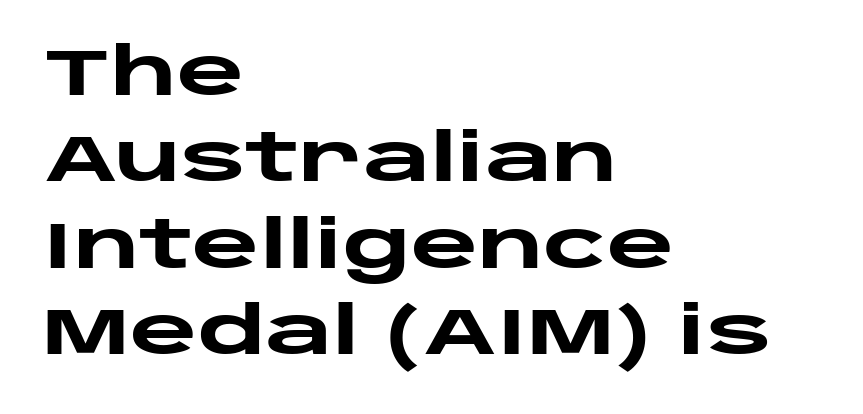
Q: Is the text bold? A: Yes.
Q: Is the text italic (slanted)? A: No, it is upright.
Q: Is the typeface a serif or a sans-serif typeface? A: Sans-serif.
Q: Is the text underlined? A: No.
Q: How is the paragraph aligned? A: Left-aligned.
Q: Is the spacing between letters normal or unusually wide? A: Normal.
Q: Is the spacing between lines tight, normal or loose? A: Normal.
Q: Width (condensed, normal, or wide)? A: Wide.
Q: Stroke contrast? A: Low.
Q: x-height? A: Large.
Q: Monospaced? A: No.
